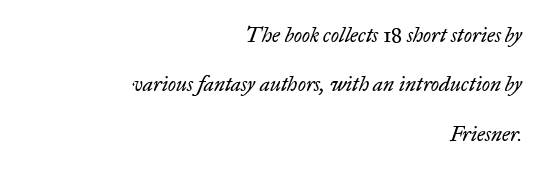
{"italic": "yes", "lean": "right", "slant_degrees": 17, "bold": "no", "underline": "no", "align": "right", "line_spacing": "loose", "line_spacing_ratio": 2.35, "letter_spacing": "normal", "letter_spacing_em": 0.0, "glyph_px": 21}
